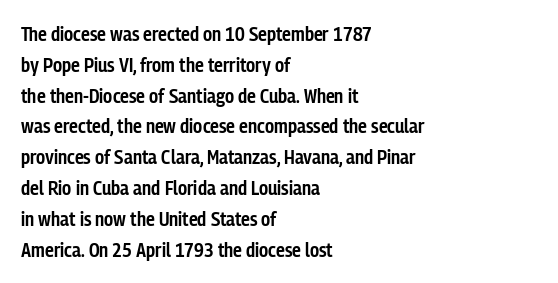
Q: Is the text bold? A: Semi-bold.
Q: Is the text italic (slanted)? A: No, it is upright.
Q: Is the text underlined? A: No.
Q: How is the paragraph aligned? A: Left-aligned.
Q: Is the spacing between letters normal or unusually wide? A: Normal.
Q: Is the spacing between lines tight, normal or loose? A: Normal.
